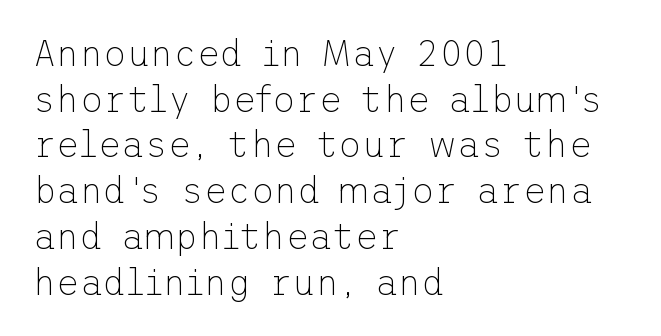
Q: Is the text bold? A: No.
Q: Is the text italic (slanted)? A: No, it is upright.
Q: Is the typeface a serif or a sans-serif typeface? A: Sans-serif.
Q: Is the text underlined? A: No.
Q: How is the paragraph aligned? A: Left-aligned.
Q: Is the spacing between letters normal or unusually wide? A: Normal.
Q: Is the spacing between lines tight, normal or loose? A: Normal.
Q: Width (condensed, normal, or wide)? A: Normal.
Q: Stroke contrast? A: Low.
Q: x-height? A: Medium.
